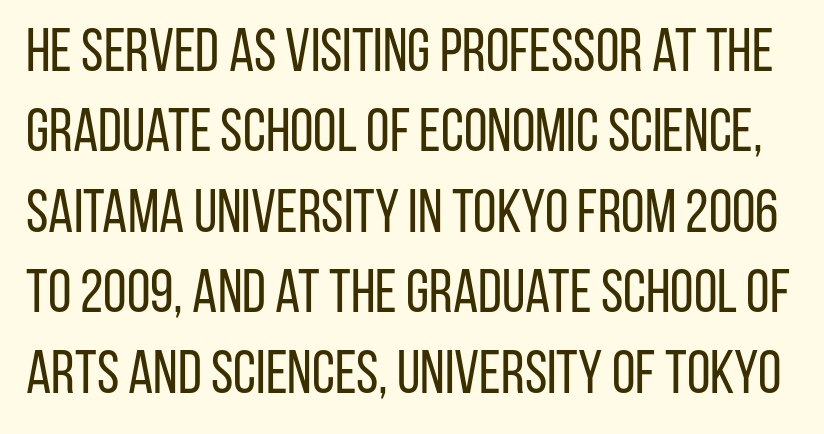
The image shows 60 px regular-weight, condensed sans-serif type, upright; set normal line spacing (1.34x), normal letter spacing, not underlined; low stroke contrast and a large x-height.
